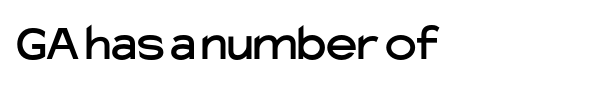
This is the regular roman posture of the typeface. The area under the type is left untouched. The passage shown has conventional tracking throughout. The text was rendered using a sans face with plain stroke endings. Spacing verdict: proportional, widths tailored to each character.
